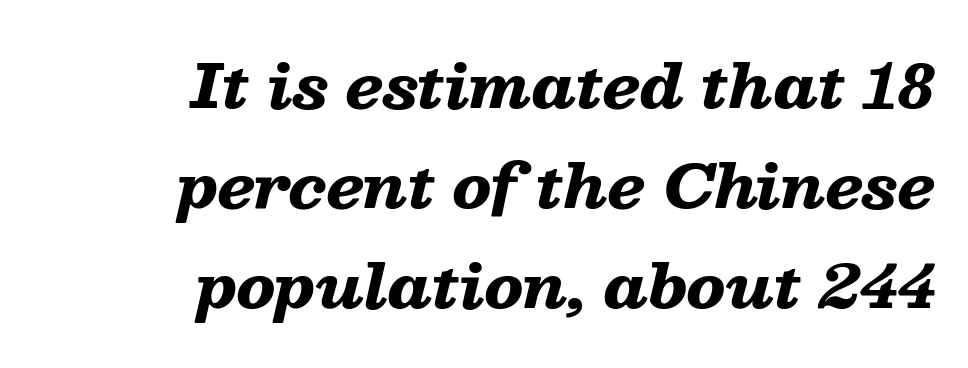
The gap between lines stays unmarked. Italic? Definitely — the glyphs are oblique. Whoever set this chose a conventional vertical rhythm. Each glyph is drawn with heavy, bold strokes. Every row of glyphs terminates at an identical x-position on the right.
